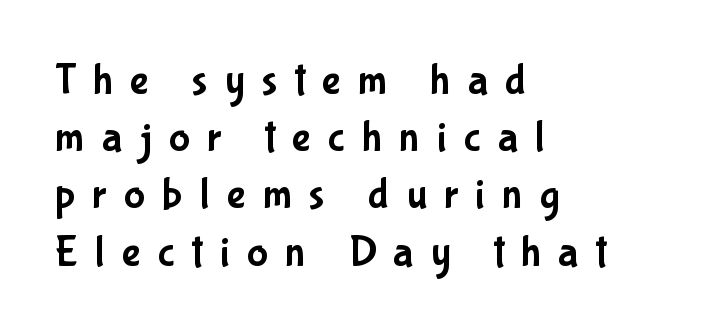
Q: Is the text italic (slanted)? A: No, it is upright.
Q: Is the typeface a serif or a sans-serif typeface? A: Sans-serif.
Q: Is the text underlined? A: No.
Q: How is the paragraph aligned? A: Left-aligned.
Q: Is the spacing between letters normal or unusually wide? A: Unusually wide.
Q: Is the spacing between lines tight, normal or loose? A: Normal.
Q: Width (condensed, normal, or wide)? A: Condensed.
Q: Stroke contrast? A: Low.
Q: x-height? A: Medium.
Q: Monospaced? A: No.
